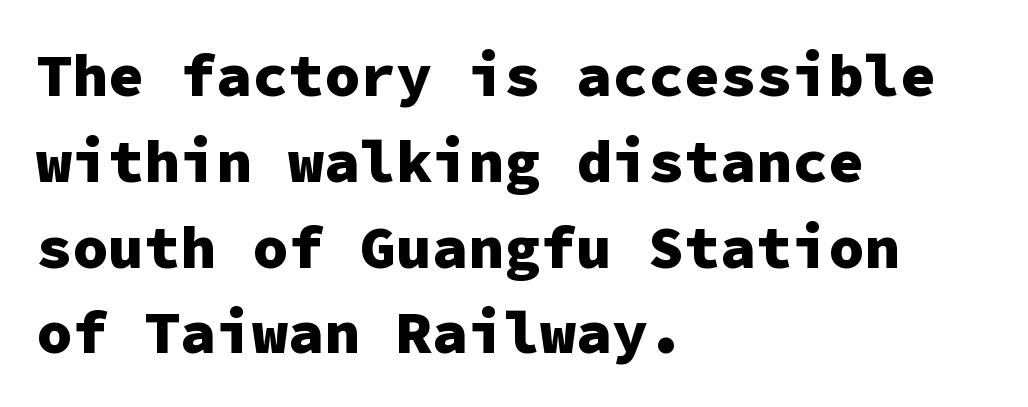
The image shows 60 px heavy sans-serif type, upright, monospaced; set left-aligned, normal line spacing (1.43x), normal letter spacing, not underlined; low stroke contrast and a medium x-height.
